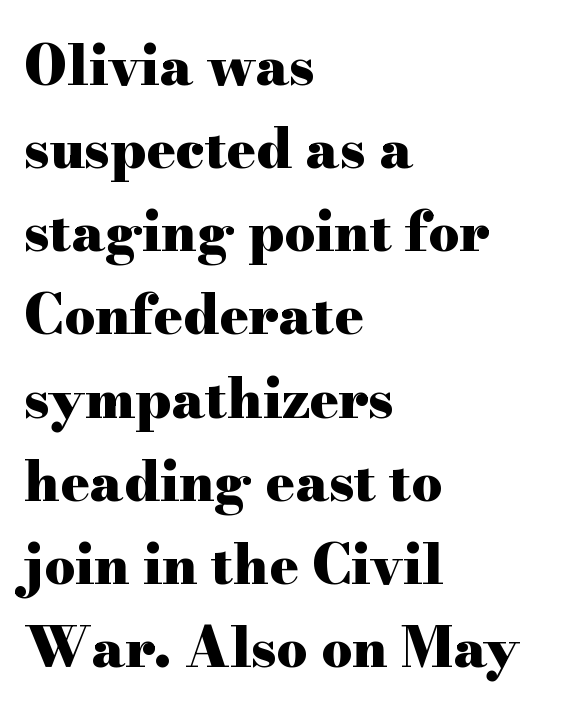
Q: Is the text bold? A: Yes.
Q: Is the text italic (slanted)? A: No, it is upright.
Q: Is the typeface a serif or a sans-serif typeface? A: Serif.
Q: Is the text underlined? A: No.
Q: How is the paragraph aligned? A: Left-aligned.
Q: Is the spacing between letters normal or unusually wide? A: Normal.
Q: Is the spacing between lines tight, normal or loose? A: Normal.
Q: Width (condensed, normal, or wide)? A: Wide.
Q: Stroke contrast? A: High.
Q: x-height? A: Small.
Q: Monospaced? A: No.
